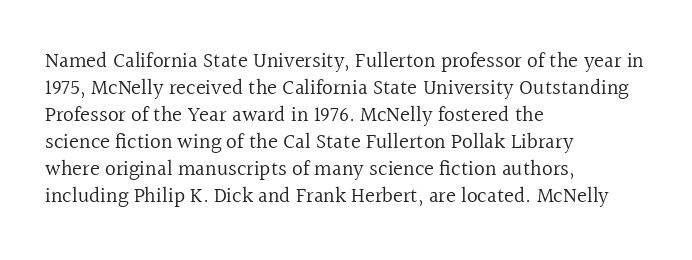
The passage shown is not underscored anywhere. Summary of vertical rhythm: regular, with standard interline spacing. The rag falls on the right side of this text block. Notice how the stems are strictly vertical — no italics here. Vertical stems look standard width or narrower in stroke.
